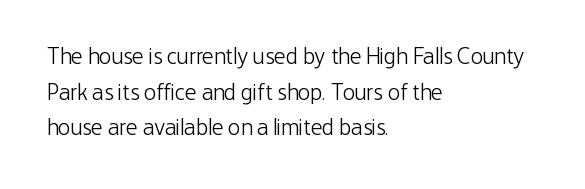
The image shows 23 px text type, upright; set left-aligned, normal line spacing (1.55x), normal letter spacing, not underlined.
